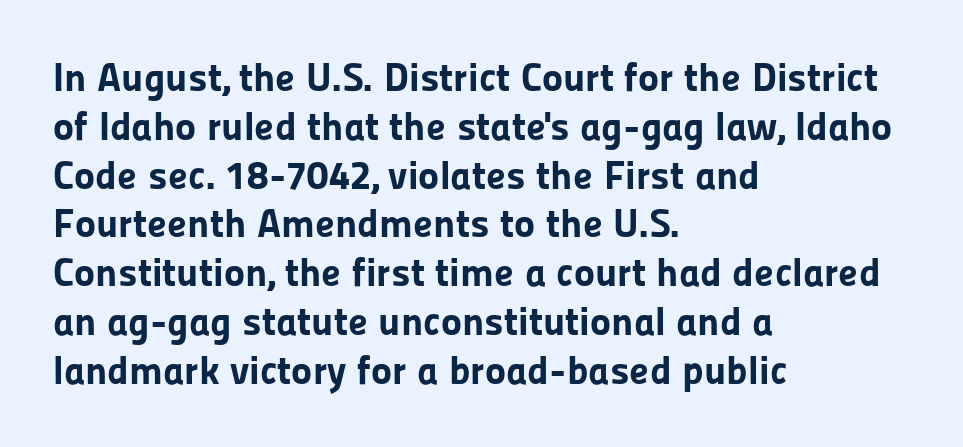
{"serif": "no", "italic": "no", "bold": "yes", "weight": "bold", "width": "normal", "stroke_contrast": "low", "x_height": "medium", "monospaced": "no", "underline": "no", "align": "left", "line_spacing_ratio": 1.22, "letter_spacing": "normal", "letter_spacing_em": 0.0, "glyph_px": 40}
